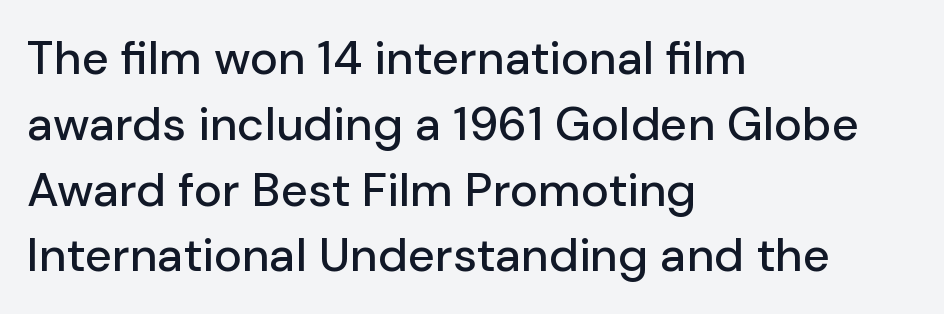
Q: Is the text italic (slanted)? A: No, it is upright.
Q: Is the typeface a serif or a sans-serif typeface? A: Sans-serif.
Q: Is the text underlined? A: No.
Q: How is the paragraph aligned? A: Left-aligned.
Q: Is the spacing between letters normal or unusually wide? A: Normal.
Q: Is the spacing between lines tight, normal or loose? A: Normal.
Q: Width (condensed, normal, or wide)? A: Normal.
Q: Stroke contrast? A: Low.
Q: x-height? A: Medium.
Q: Monospaced? A: No.
